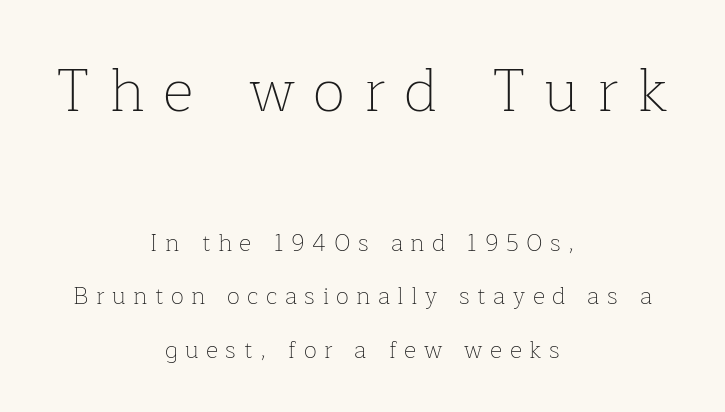
Q: Is the text bold? A: No.
Q: Is the text italic (slanted)? A: No, it is upright.
Q: Is the typeface a serif or a sans-serif typeface? A: Serif.
Q: Is the text underlined? A: No.
Q: How is the paragraph aligned? A: Centered.
Q: Is the spacing between letters normal or unusually wide? A: Unusually wide.
Q: Is the spacing between lines tight, normal or loose? A: Loose.
Q: Which block of text is set in a larger size, the first (top) or the second (bottom)? A: The first (top) one.
Q: Width (condensed, normal, or wide)? A: Normal.
Q: Stroke contrast? A: Low.
Q: x-height? A: Medium.
Q: Monospaced? A: No.
